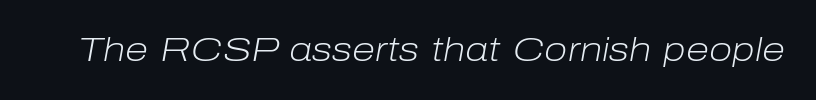
When letters slant like this, we call the style italic. No heavy texture on the line: the type isn't bold. Underline: absent. Between one letter and the next there's only the usual sliver of space. Is this a fixed-width face? No — the glyphs have proportional, varying widths.
